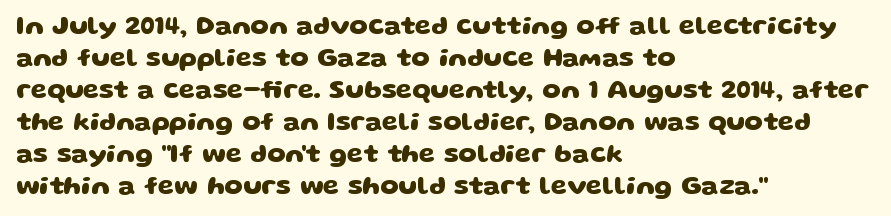
The space beneath each line is pristine and unruled. The compositor pushed each line to the left boundary. No extra tracking has been applied to these lines. Heavy, bold letterforms.
